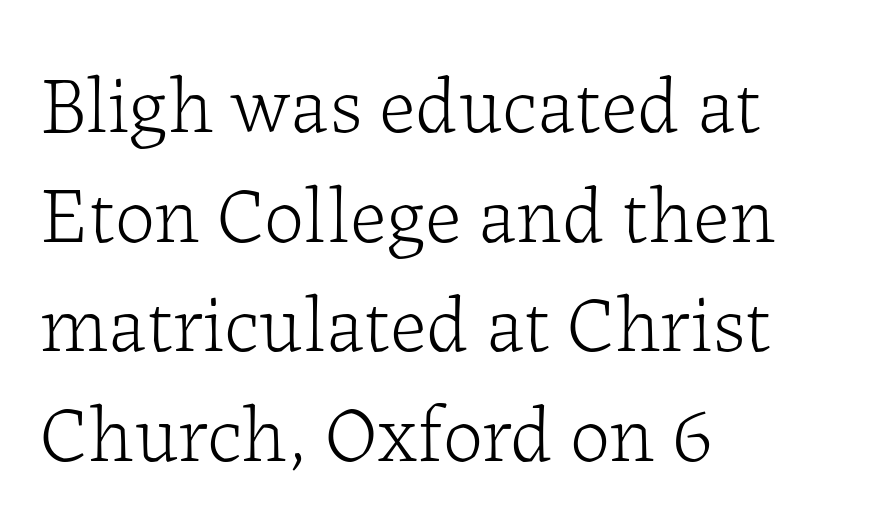
Vertical strokes here are truly vertical. Looks like regular typesetting: each glyph gets only the width it needs. Type without underlining. A student would call this left alignment; a typographer would say flush left, rag right.
